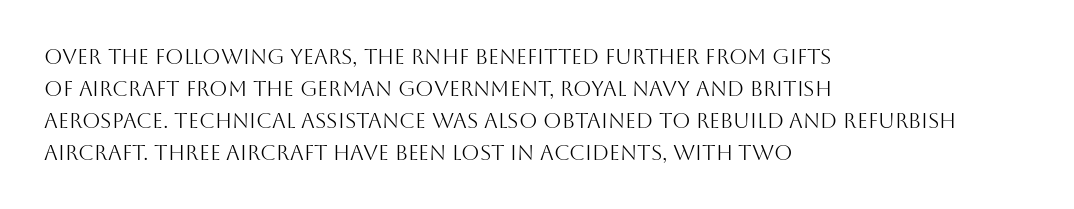
Q: Is the text bold? A: No.
Q: Is the text italic (slanted)? A: No, it is upright.
Q: Is the text underlined? A: No.
Q: How is the paragraph aligned? A: Left-aligned.
Q: Is the spacing between letters normal or unusually wide? A: Normal.
Q: Is the spacing between lines tight, normal or loose? A: Normal.
